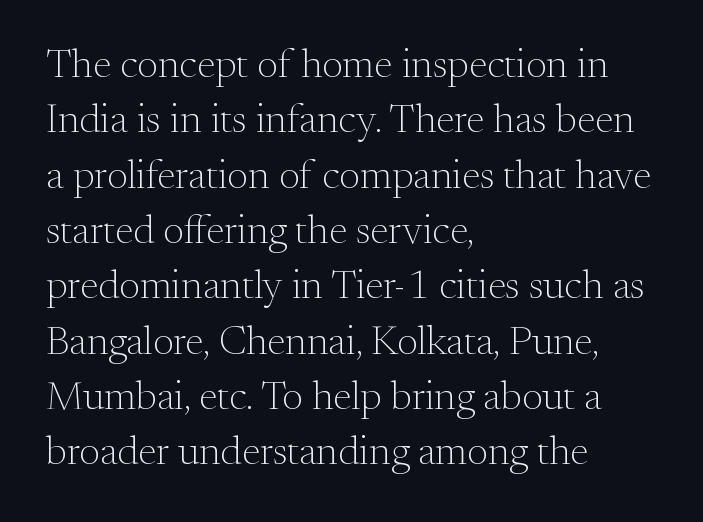
The image shows 41 px light serif type, upright; set left-aligned, normal line spacing (1.35x), normal letter spacing, not underlined; medium stroke contrast and a small x-height.
